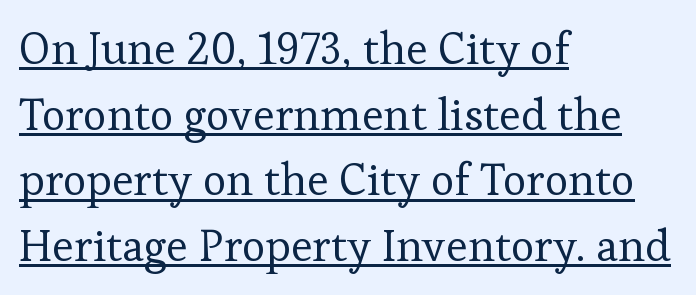
Weight: not bold — regular or lighter. In terms of leading, this rendering sits right in the middle. The type is set solid horizontally, with unmodified tracking. Look at the bottom of the vertical strokes: they flare into serifs here. The typography opts for an upright posture over an oblique one.
